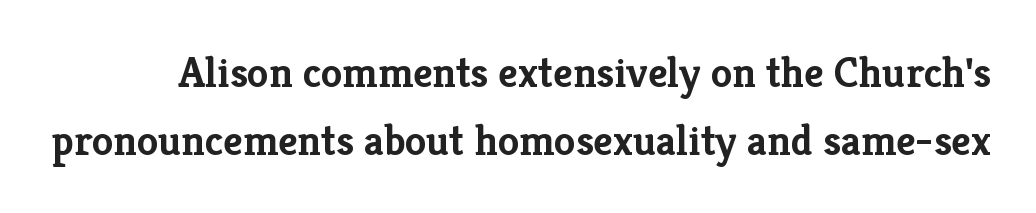
The image shows 43 px semibold serif type, upright; set normal line spacing (1.57x), normal letter spacing, not underlined; low stroke contrast and a medium x-height.
